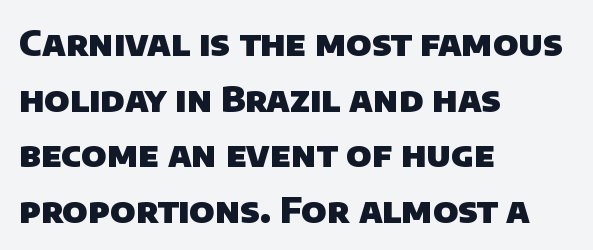
The image shows 35 px heavy sans-serif type; set left-aligned, normal line spacing (1.59x), normal letter spacing, not underlined; low stroke contrast and a large x-height.
